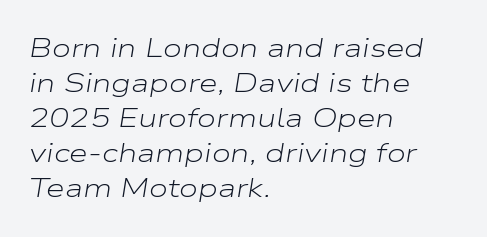
The image shows 27 px text type, italic (leaning right); set left-aligned, normal line spacing (1.3x), normal letter spacing, not underlined.
